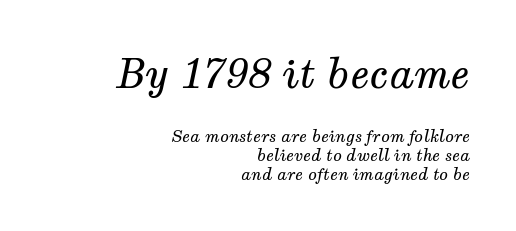
A typesetter would call this zero additional tracking. Each row of text sits above clean, open space. The passage shown leans; its letterforms are oblique. Weight: in the light-to-regular range.
